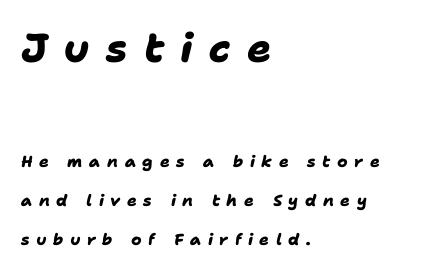
Q: Is the text bold? A: Yes.
Q: Is the typeface a serif or a sans-serif typeface? A: Sans-serif.
Q: Is the text underlined? A: No.
Q: How is the paragraph aligned? A: Left-aligned.
Q: Is the spacing between letters normal or unusually wide? A: Unusually wide.
Q: Is the spacing between lines tight, normal or loose? A: Loose.
Q: Which block of text is set in a larger size, the first (top) or the second (bottom)? A: The first (top) one.
Q: Width (condensed, normal, or wide)? A: Normal.
Q: Stroke contrast? A: Low.
Q: x-height? A: Medium.
Q: Monospaced? A: No.
